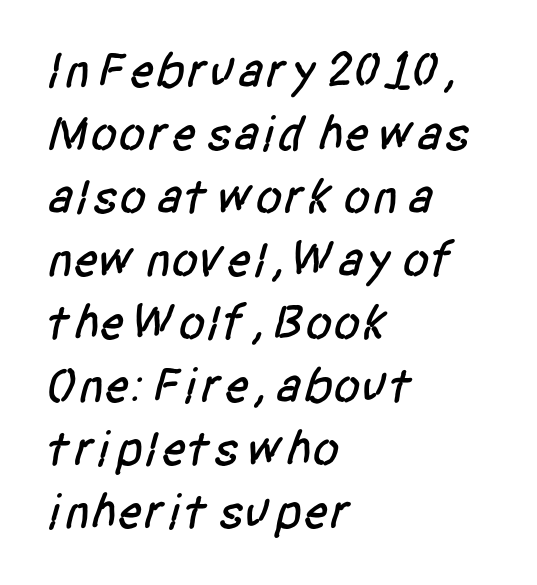
Q: Is the typeface a serif or a sans-serif typeface? A: Sans-serif.
Q: Is the text underlined? A: No.
Q: How is the paragraph aligned? A: Left-aligned.
Q: Is the spacing between letters normal or unusually wide? A: Normal.
Q: Is the spacing between lines tight, normal or loose? A: Normal.
Q: Width (condensed, normal, or wide)? A: Condensed.
Q: Stroke contrast? A: Low.
Q: x-height? A: Large.
Q: Monospaced? A: No.
